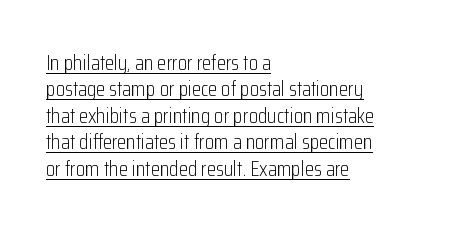
This sample is left-justified, so line endings fall wherever the words run out. How would I describe the line gaps? Plain and ordinary. A typesetter would call this zero additional tracking. Italic? Not at all — the glyphs are vertical. Heft: none added — not bold. Honestly, the underline is the first thing you notice here.
